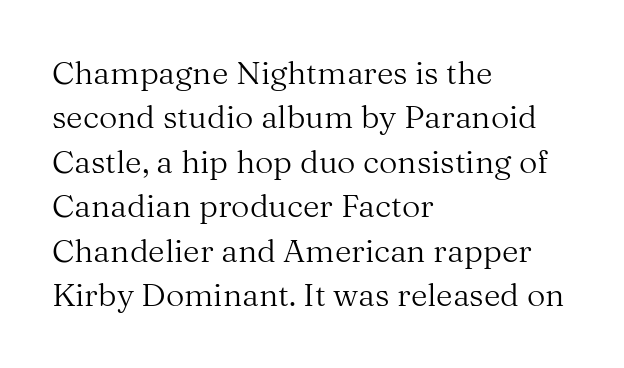
Reading down the block, your eye returns to a fixed left position each line. The typeface chosen for these lines features serifs. The gaps between neighbouring characters are ordinary and unremarkable. Each stroke keeps to a modest, everyday thickness or less.
